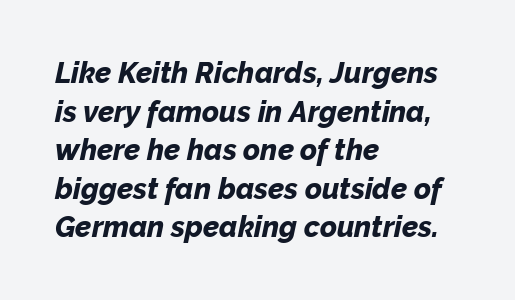
Tracking here is standard; glyphs follow each other at the usual distance. A typesetter would mark this as italic. The rendering uses natural spacing where letterforms have individual widths. The font is running at its bold setting. Glance below the letters and you will spot only blank space.
